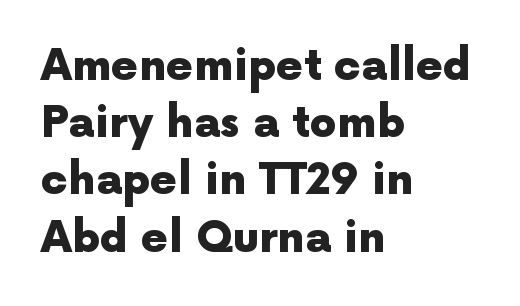
Q: Is the text bold? A: Yes.
Q: Is the text italic (slanted)? A: No, it is upright.
Q: Is the typeface a serif or a sans-serif typeface? A: Sans-serif.
Q: Is the text underlined? A: No.
Q: How is the paragraph aligned? A: Left-aligned.
Q: Is the spacing between letters normal or unusually wide? A: Normal.
Q: Is the spacing between lines tight, normal or loose? A: Normal.
Q: Width (condensed, normal, or wide)? A: Normal.
Q: x-height? A: Medium.
Q: Monospaced? A: No.
